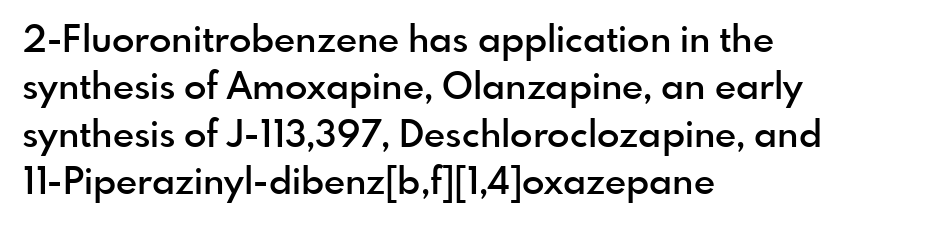
Q: Is the text bold? A: Semi-bold.
Q: Is the text italic (slanted)? A: No, it is upright.
Q: Is the typeface a serif or a sans-serif typeface? A: Sans-serif.
Q: Is the text underlined? A: No.
Q: How is the paragraph aligned? A: Left-aligned.
Q: Is the spacing between letters normal or unusually wide? A: Normal.
Q: Is the spacing between lines tight, normal or loose? A: Normal.
Q: Width (condensed, normal, or wide)? A: Normal.
Q: x-height? A: Small.
Q: Monospaced? A: No.
